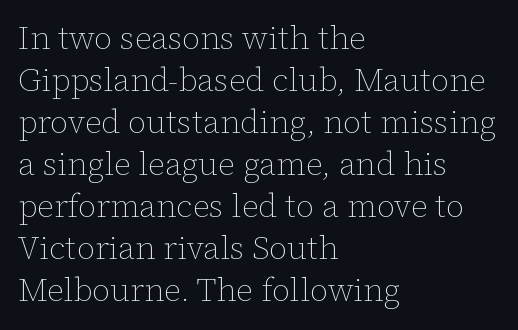
Each new line begins a customary step beneath the previous one. In CSS terms this would be text-align: left. A bare baseline throughout the passage. Do the characters align in a grid? No, the font is proportional. Summary of weight: not heavy and not bold.
